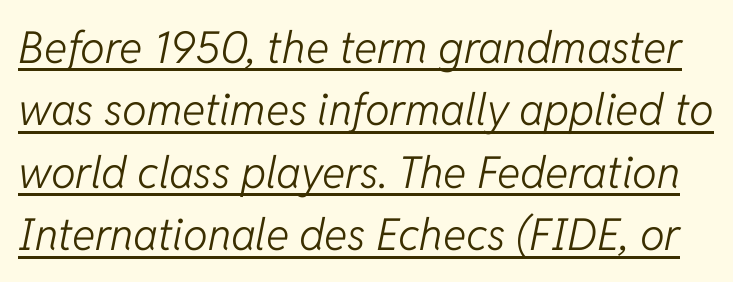
The image shows 44 px light type, italic (leaning right); set normal line spacing (1.42x), normal letter spacing, underlined; low stroke contrast and a medium x-height.
